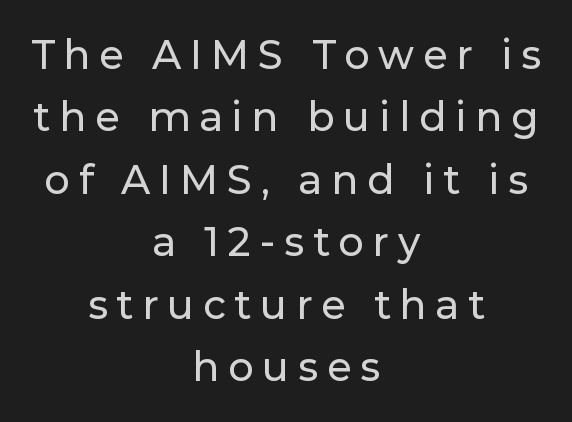
In terms of letterform style, serifs are entirely absent. Typeset on center — no edge is straight. Reading down the column, the eye jumps a familiar distance to each next line. Think of a printed novel: that variable character pitch is what you see here. The letters stand straight up with perfectly vertical stems. Descender tails drop into unmarked territory.
